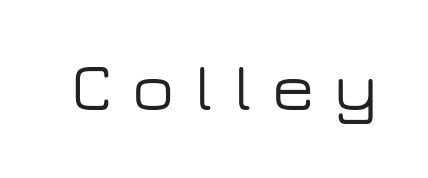
{"serif": "no", "italic": "no", "width": "wide", "stroke_contrast": "low", "x_height": "medium", "monospaced": "no", "underline": "no", "letter_spacing": "wide", "letter_spacing_em": 0.29, "glyph_px": 69}
